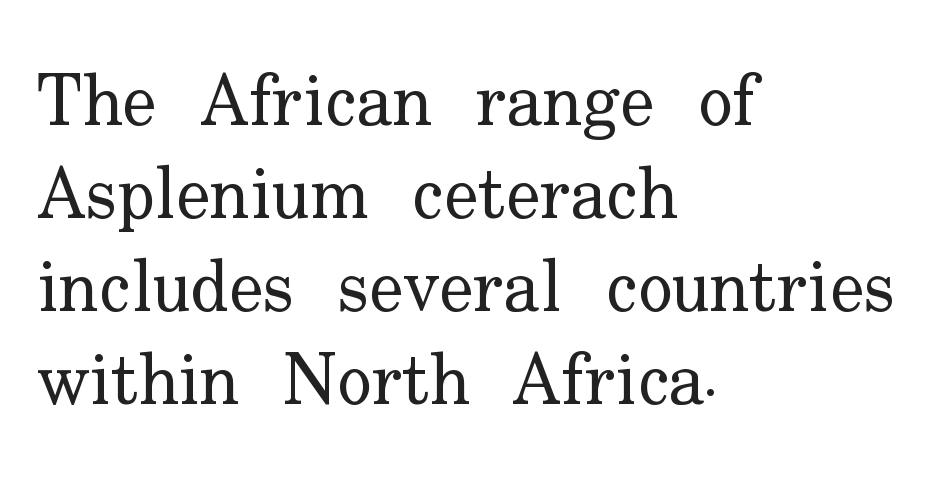
{"serif": "yes", "italic": "no", "bold": "no", "weight": "regular", "width": "normal", "stroke_contrast": "low", "x_height": "small", "monospaced": "no", "underline": "no", "align": "left", "line_spacing": "normal", "line_spacing_ratio": 1.29, "letter_spacing": "normal", "letter_spacing_em": 0.0, "glyph_px": 72}
